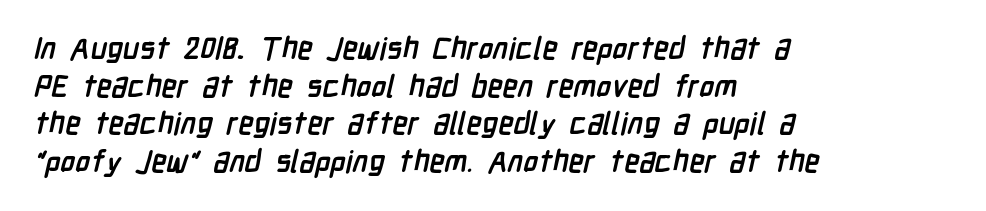
Note: no serifs on the glyphs. These words are printed bold, with thick strokes throughout. Line starts are locked; line ends wander. A clean baseline with only descenders dipping below it. The type is set solid horizontally, with unmodified tracking. This sample has the flowing, uneven cadence of proportional lettering.
